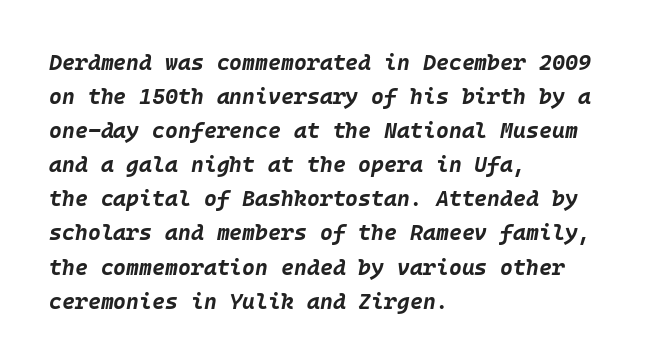
The typography opts for an oblique posture over an upright one. Observe the ordinary spacing: letters are neighbours, not strangers. A student would call this left alignment; a typographer would say flush left, rag right. These lines sit exactly where default settings would place them. The strokes are fattened all the way to bold.
